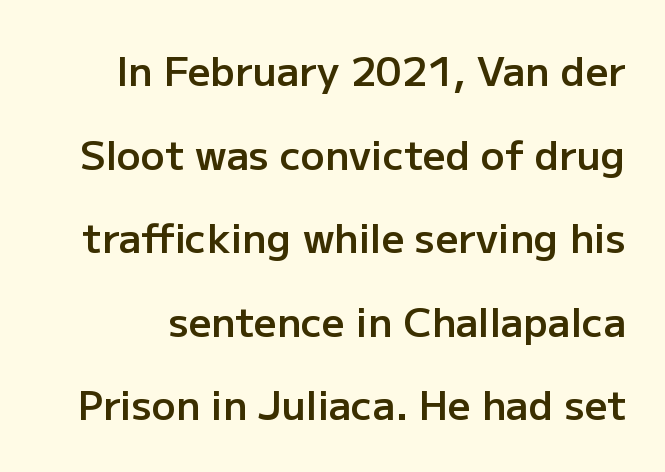
Q: Is the text bold? A: Semi-bold.
Q: Is the text italic (slanted)? A: No, it is upright.
Q: Is the typeface a serif or a sans-serif typeface? A: Sans-serif.
Q: Is the text underlined? A: No.
Q: Is the spacing between letters normal or unusually wide? A: Normal.
Q: Is the spacing between lines tight, normal or loose? A: Loose.
Q: Width (condensed, normal, or wide)? A: Normal.
Q: Stroke contrast? A: Low.
Q: x-height? A: Medium.
Q: Monospaced? A: No.
